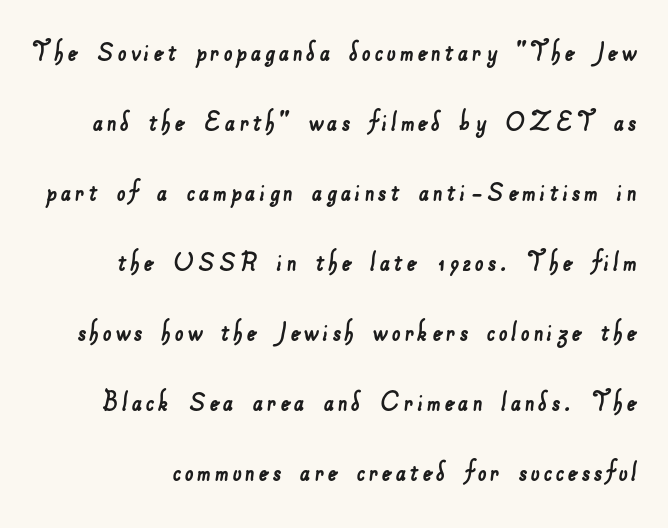
{"serif": "no", "width": "normal", "stroke_contrast": "low", "x_height": "small", "monospaced": "no", "underline": "no", "line_spacing": "loose", "line_spacing_ratio": 2.26, "glyph_px": 31}
